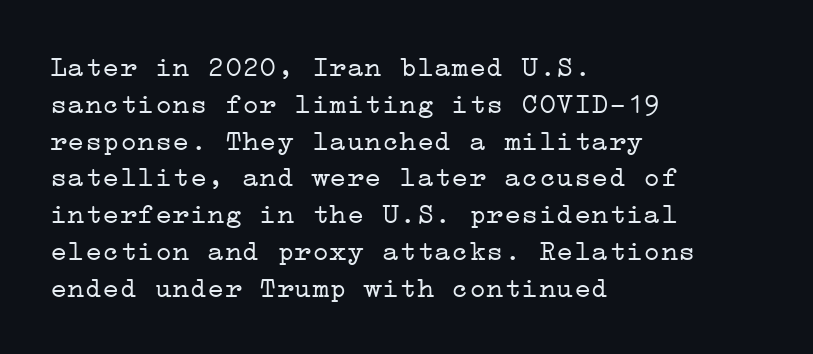
The image shows 29 px light, wide serif type, upright; set left-aligned, normal line spacing (1.27x), normal letter spacing, not underlined; low stroke contrast and a medium x-height.
